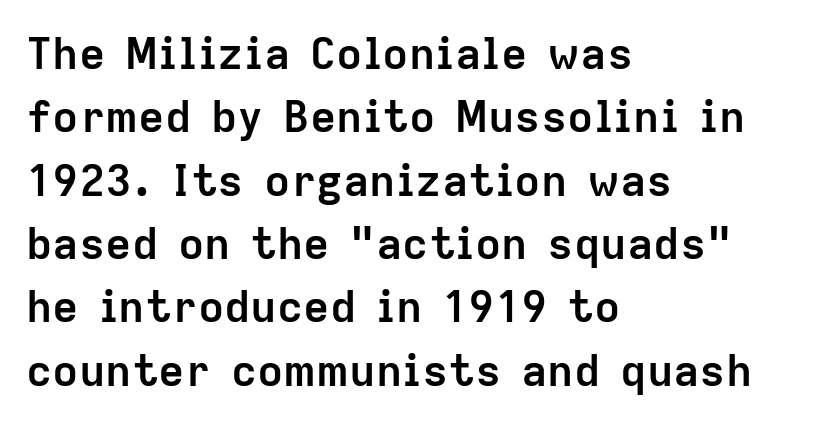
The image shows 44 px semibold sans-serif type, upright; set left-aligned, normal line spacing (1.44x), normal letter spacing, not underlined; low stroke contrast and a medium x-height.
